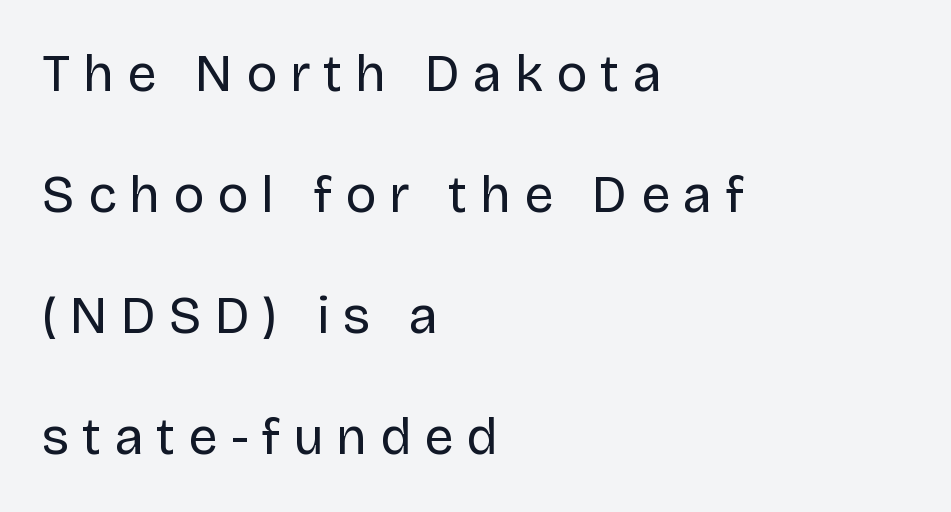
{"serif": "no", "italic": "no", "bold": "no", "weight": "regular", "width": "normal", "stroke_contrast": "low", "x_height": "large", "monospaced": "no", "underline": "no", "align": "left", "line_spacing": "loose", "line_spacing_ratio": 2.33, "letter_spacing": "wide", "letter_spacing_em": 0.25, "glyph_px": 52}
